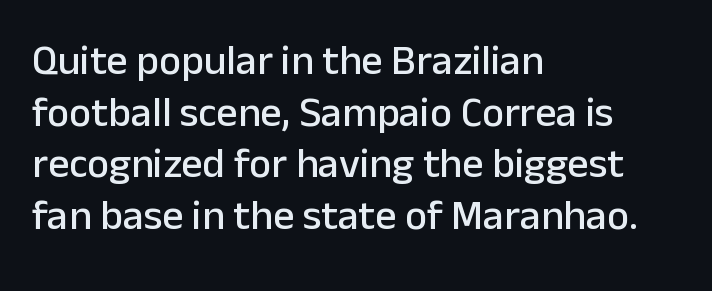
{"serif": "no", "italic": "no", "width": "normal", "stroke_contrast": "low", "x_height": "medium", "monospaced": "no", "underline": "no", "align": "left", "line_spacing_ratio": 1.23, "letter_spacing": "normal", "letter_spacing_em": 0.0, "glyph_px": 42}
